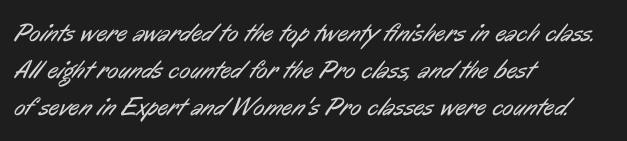
{"bold": "no", "underline": "no", "align": "left", "line_spacing": "normal", "line_spacing_ratio": 1.43, "letter_spacing": "normal", "letter_spacing_em": 0.0, "glyph_px": 26}
